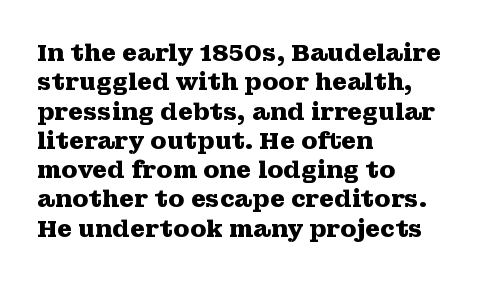
{"italic": "no", "bold": "yes", "underline": "no", "align": "left", "line_spacing_ratio": 1.22, "letter_spacing": "normal", "letter_spacing_em": 0.0, "glyph_px": 24}
